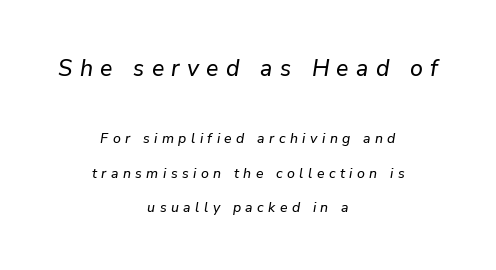
{"italic": "yes", "lean": "right", "slant_degrees": 9, "underline": "no", "align": "center", "line_spacing": "loose", "line_spacing_ratio": 2.49, "letter_spacing": "wide", "letter_spacing_em": 0.32, "larger_block": "first", "size_ratio": 1.64, "glyph_px": 23}
